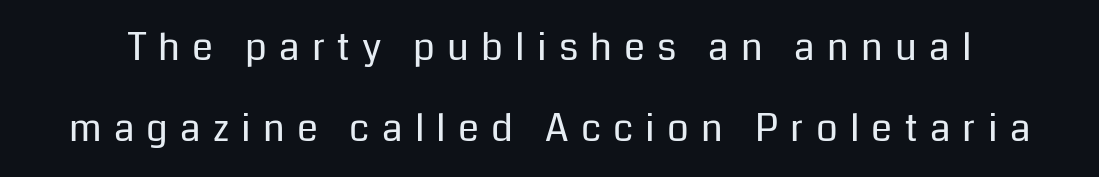
The image shows 38 px regular-weight sans-serif type, upright; set loose line spacing (2.14x), unusually wide letter spacing (+0.32 em), not underlined; low stroke contrast and a medium x-height.
